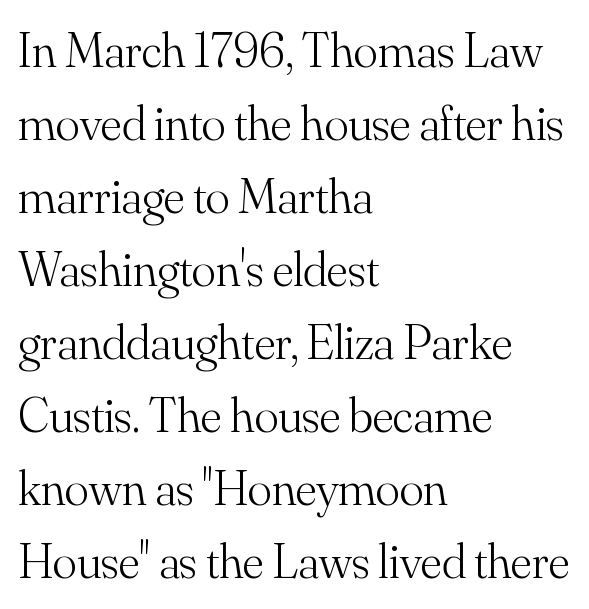
This rendering uses left alignment, leaving the right contour irregular. Spacing verdict: proportional, widths tailored to each character. Is there much room between lines? A standard amount, neither cramped nor airy. The designer went with a serif here, giving each stem small feet. Unbolded letterforms with no extra heft. Unmarked baselines from the first word to the last.
